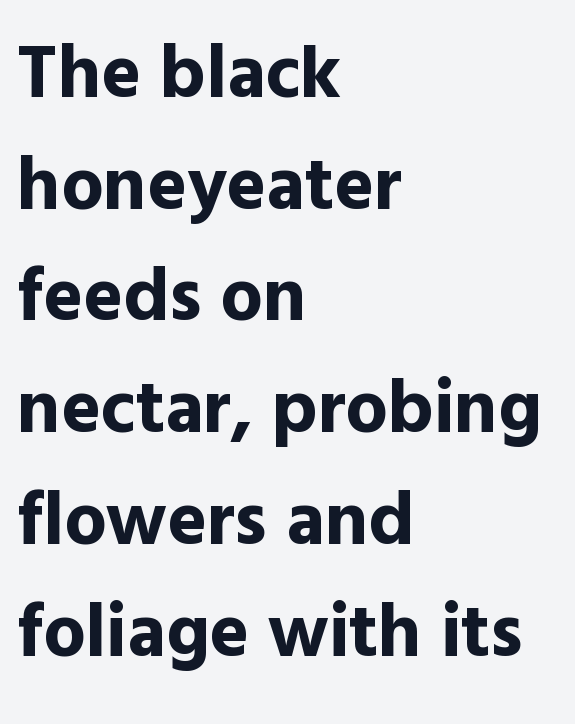
Q: Is the text bold? A: Yes.
Q: Is the text italic (slanted)? A: No, it is upright.
Q: Is the typeface a serif or a sans-serif typeface? A: Sans-serif.
Q: Is the text underlined? A: No.
Q: How is the paragraph aligned? A: Left-aligned.
Q: Is the spacing between letters normal or unusually wide? A: Normal.
Q: Is the spacing between lines tight, normal or loose? A: Normal.
Q: Width (condensed, normal, or wide)? A: Normal.
Q: x-height? A: Medium.
Q: Monospaced? A: No.
